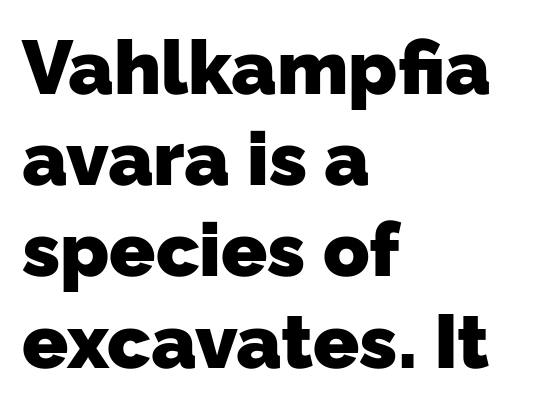
Q: Is the text bold? A: Yes.
Q: Is the typeface a serif or a sans-serif typeface? A: Sans-serif.
Q: Is the text underlined? A: No.
Q: How is the paragraph aligned? A: Left-aligned.
Q: Is the spacing between letters normal or unusually wide? A: Normal.
Q: Width (condensed, normal, or wide)? A: Normal.
Q: Stroke contrast? A: Low.
Q: x-height? A: Medium.
Q: Monospaced? A: No.
